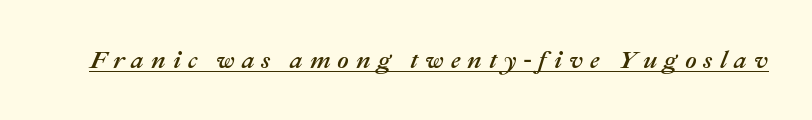
The image shows 25 px text type, italic (leaning right); set unusually wide letter spacing (+0.28 em), underlined.
